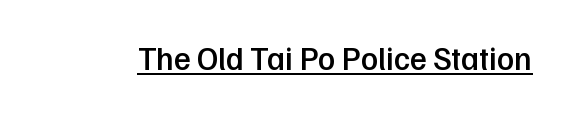
The string is rendered with underlining switched on. Grotesque or geometric, the face here clearly has no serifs. The letters sit at their default tracking, neither squeezed nor spread. This sample has the flowing, uneven cadence of proportional lettering. Nope, not italic — everything's standing straight. Caption: semibold face, moderately heavy strokes.
